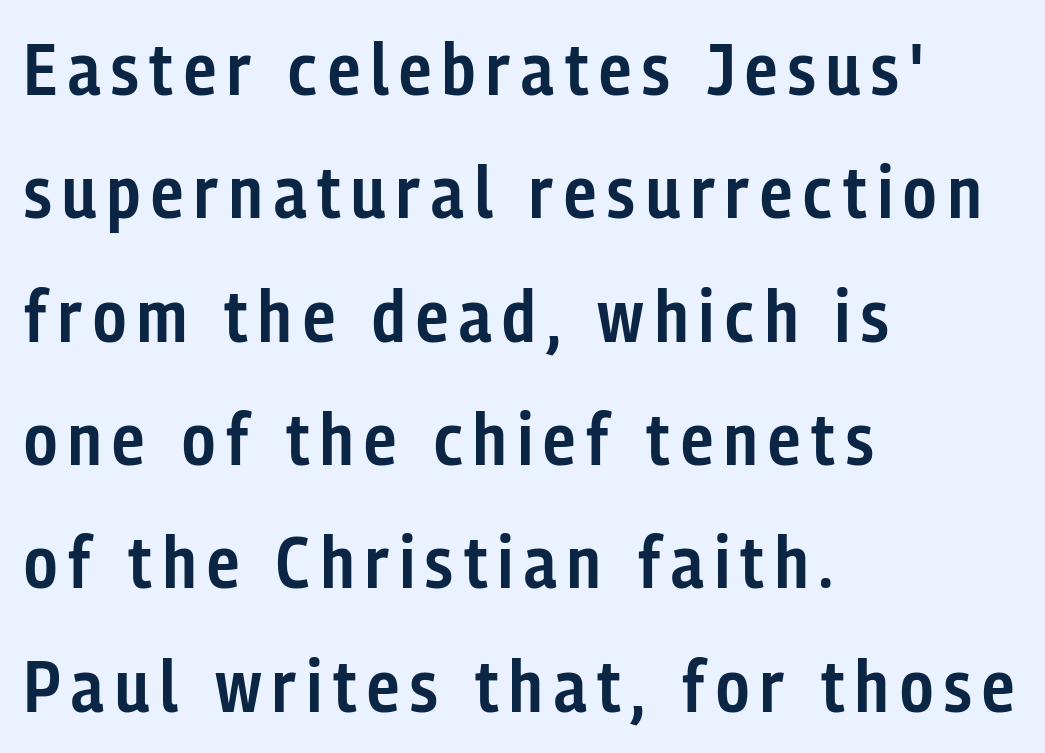
Q: Is the text bold? A: Semi-bold.
Q: Is the text italic (slanted)? A: No, it is upright.
Q: Is the typeface a serif or a sans-serif typeface? A: Sans-serif.
Q: Is the text underlined? A: No.
Q: How is the paragraph aligned? A: Left-aligned.
Q: Is the spacing between lines tight, normal or loose? A: Normal.
Q: Width (condensed, normal, or wide)? A: Condensed.
Q: Stroke contrast? A: Low.
Q: x-height? A: Medium.
Q: Monospaced? A: No.
